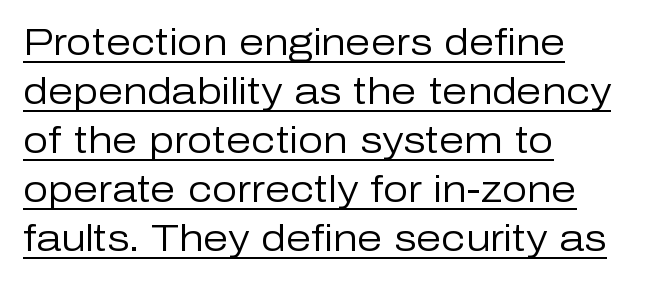
The image shows 36 px regular-weight sans-serif type, upright; set left-aligned, normal line spacing (1.36x), normal letter spacing, underlined; low stroke contrast and a medium x-height.
